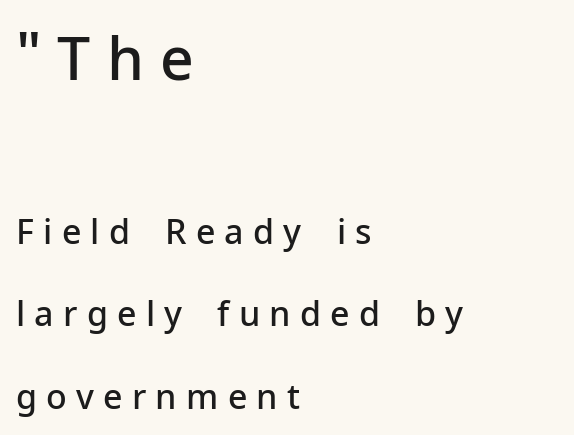
The image shows 59 px semibold sans-serif type, upright; set left-aligned, loose line spacing (2.43x), unusually wide letter spacing (+0.27 em), not underlined; the first (top) block is 1.74x larger; low stroke contrast and a medium x-height.
